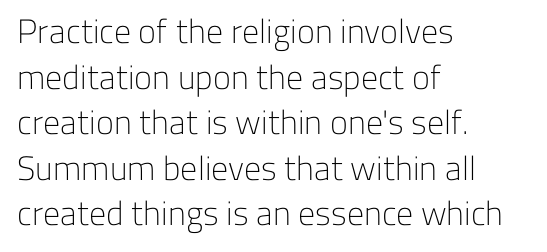
Q: Is the text bold? A: No.
Q: Is the text italic (slanted)? A: No, it is upright.
Q: Is the typeface a serif or a sans-serif typeface? A: Sans-serif.
Q: Is the text underlined? A: No.
Q: How is the paragraph aligned? A: Left-aligned.
Q: Is the spacing between letters normal or unusually wide? A: Normal.
Q: Is the spacing between lines tight, normal or loose? A: Normal.
Q: Width (condensed, normal, or wide)? A: Normal.
Q: Stroke contrast? A: Low.
Q: x-height? A: Medium.
Q: Monospaced? A: No.
